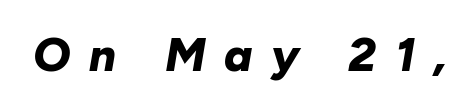
{"italic": "yes", "lean": "right", "slant_degrees": 10, "bold": "yes", "weight": "bold", "width": "normal", "stroke_contrast": "low", "x_height": "medium", "monospaced": "no", "underline": "no", "letter_spacing": "wide", "letter_spacing_em": 0.4, "glyph_px": 47}
